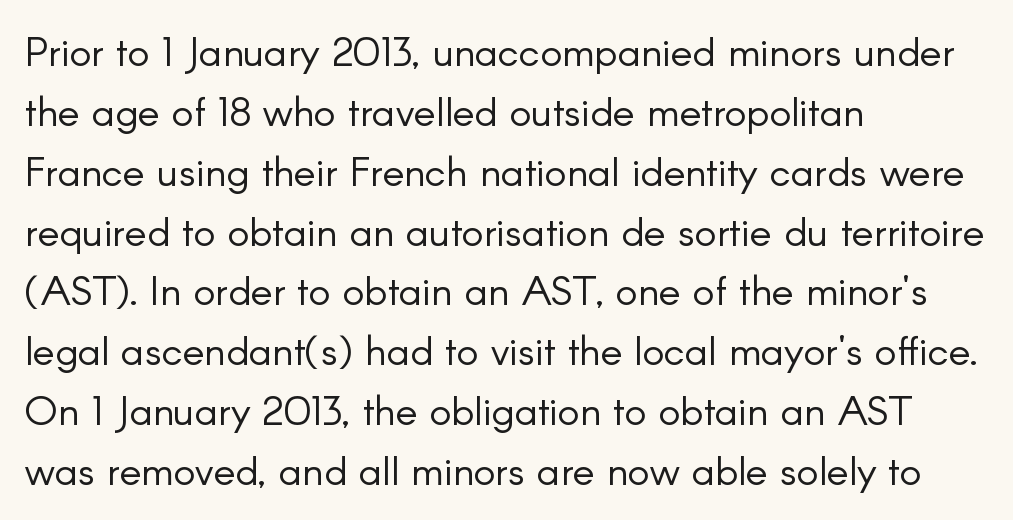
Q: Is the text bold? A: No.
Q: Is the text italic (slanted)? A: No, it is upright.
Q: Is the typeface a serif or a sans-serif typeface? A: Sans-serif.
Q: Is the text underlined? A: No.
Q: How is the paragraph aligned? A: Left-aligned.
Q: Is the spacing between letters normal or unusually wide? A: Normal.
Q: Is the spacing between lines tight, normal or loose? A: Normal.
Q: Width (condensed, normal, or wide)? A: Normal.
Q: Stroke contrast? A: Low.
Q: x-height? A: Small.
Q: Monospaced? A: No.
